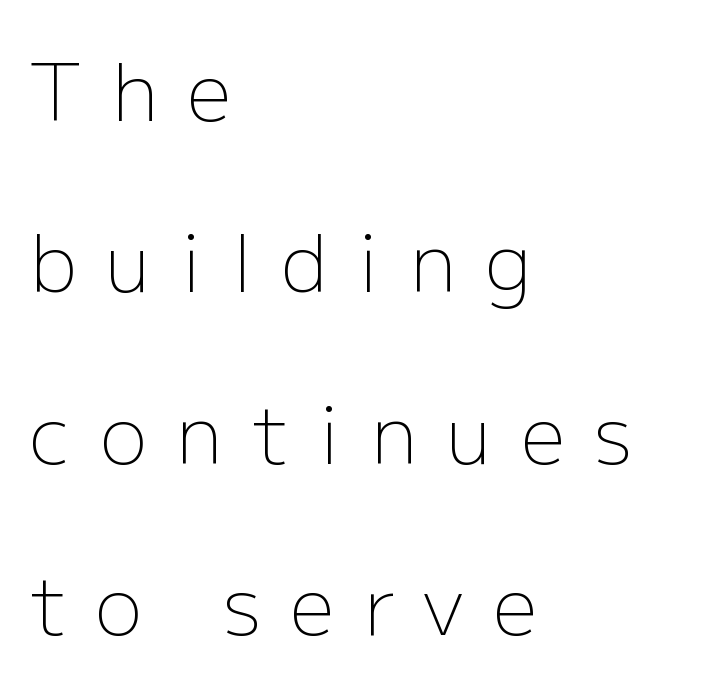
The lines are quadded left. The specimen reads as upright at a glance. What kind of face is this? One without serifs — a sans. Beneath every word, the page is bare.
